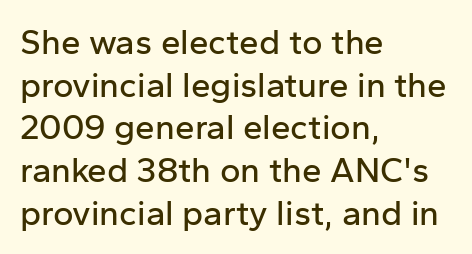
Q: Is the text italic (slanted)? A: No, it is upright.
Q: Is the typeface a serif or a sans-serif typeface? A: Sans-serif.
Q: Is the text underlined? A: No.
Q: How is the paragraph aligned? A: Left-aligned.
Q: Is the spacing between letters normal or unusually wide? A: Normal.
Q: Width (condensed, normal, or wide)? A: Normal.
Q: Stroke contrast? A: Low.
Q: x-height? A: Medium.
Q: Monospaced? A: No.
